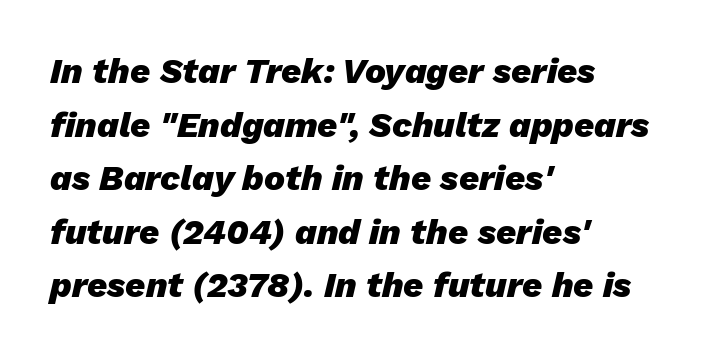
A student would call this left alignment; a typographer would say flush left, rag right. The passage shown is not underscored anywhere. Strokes here are thick enough to call this a true bold. Think of a printed novel: that variable character pitch is what you see here. Default kerning and tracking; the words read as compact shapes. Notice how the stems are inclined rather than vertical — that's the hallmark of italics.
